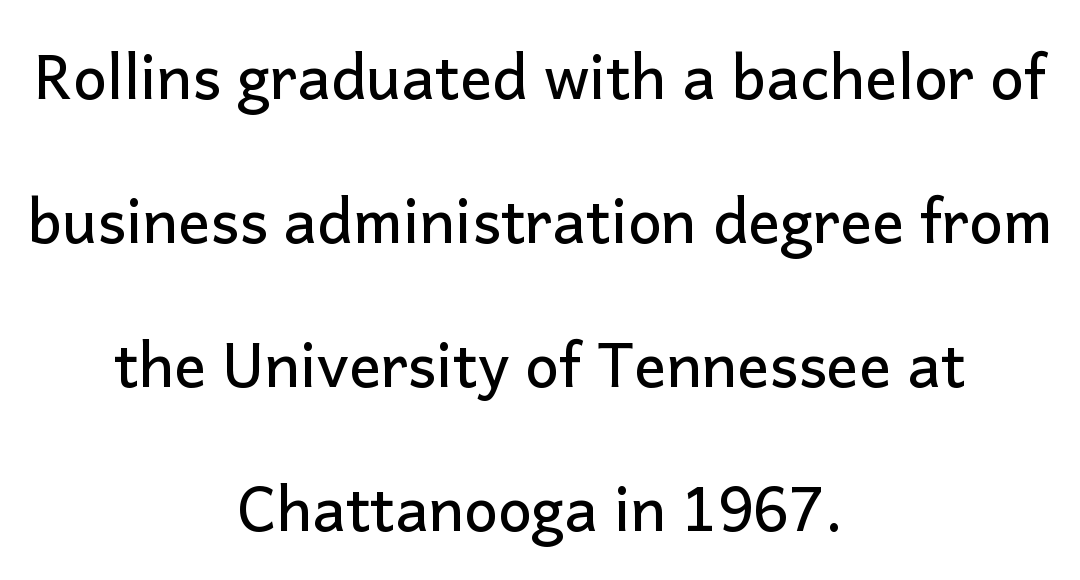
The image shows 60 px sans-serif type, upright; set centered, loose line spacing (2.4x), normal letter spacing, not underlined; low stroke contrast and a medium x-height.
